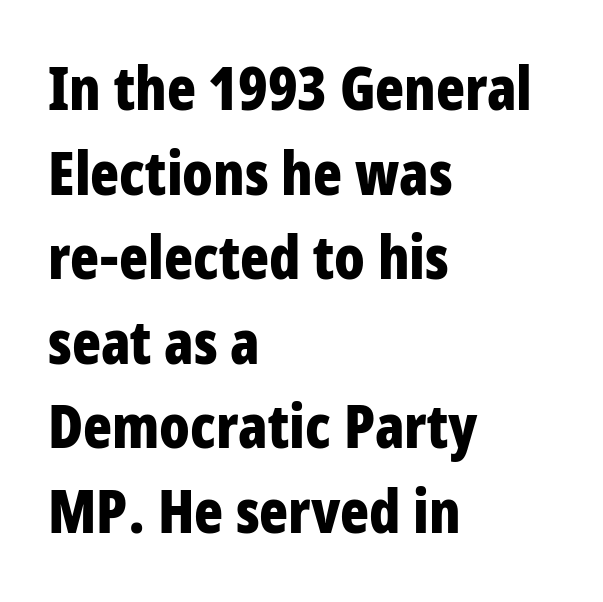
{"serif": "no", "italic": "no", "bold": "yes", "weight": "bold", "width": "condensed", "stroke_contrast": "low", "x_height": "large", "monospaced": "no", "underline": "no", "align": "left", "line_spacing": "normal", "line_spacing_ratio": 1.41, "letter_spacing": "normal", "letter_spacing_em": 0.0, "glyph_px": 60}
